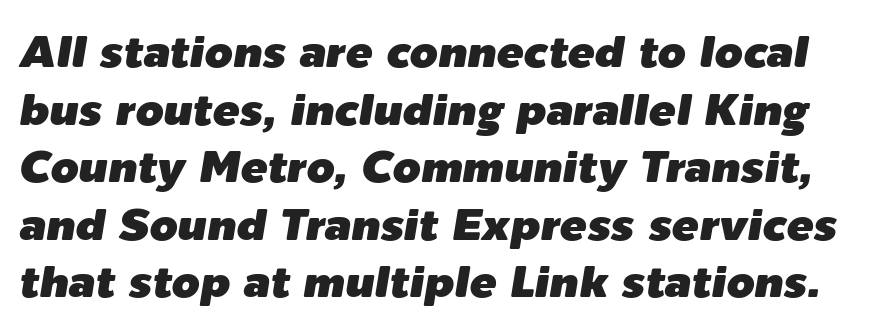
The gap between lines stays unmarked. The passage shown has conventional tracking throughout. This sample has the flowing, uneven cadence of proportional lettering. The whole block is typeset with a tilt. The block of text has a typical density, with ordinary space between rows.
